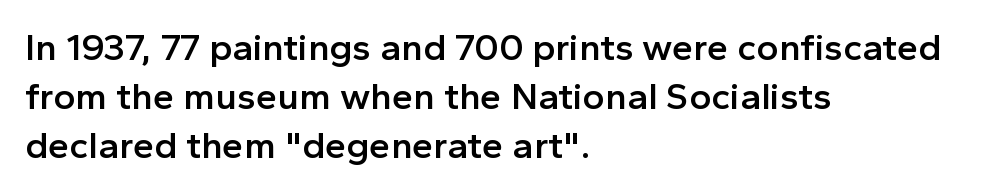
Q: Is the text bold? A: Semi-bold.
Q: Is the text italic (slanted)? A: No, it is upright.
Q: Is the typeface a serif or a sans-serif typeface? A: Sans-serif.
Q: Is the text underlined? A: No.
Q: How is the paragraph aligned? A: Left-aligned.
Q: Is the spacing between letters normal or unusually wide? A: Normal.
Q: Is the spacing between lines tight, normal or loose? A: Normal.
Q: Width (condensed, normal, or wide)? A: Normal.
Q: x-height? A: Medium.
Q: Monospaced? A: No.
